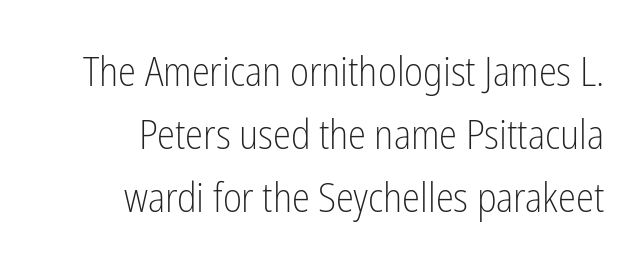
The image shows 41 px light, condensed sans-serif type, upright; set right-aligned, normal line spacing (1.54x), normal letter spacing, not underlined; low stroke contrast and a medium x-height.
